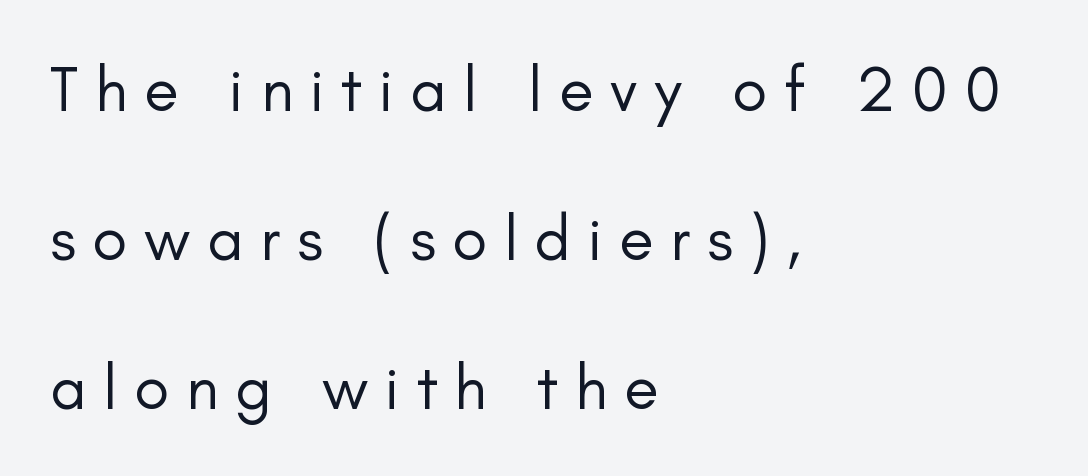
{"serif": "no", "italic": "no", "bold": "no", "weight": "regular", "width": "normal", "stroke_contrast": "low", "x_height": "small", "monospaced": "no", "underline": "no", "align": "left", "line_spacing": "loose", "line_spacing_ratio": 2.33, "letter_spacing": "wide", "letter_spacing_em": 0.26, "glyph_px": 64}
